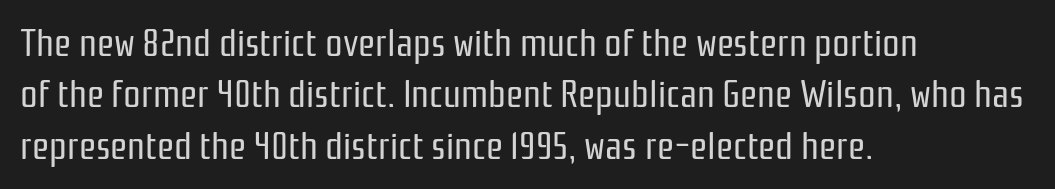
{"serif": "no", "italic": "no", "bold": "no", "weight": "regular", "width": "condensed", "stroke_contrast": "low", "x_height": "medium", "monospaced": "no", "underline": "no", "align": "left", "line_spacing": "normal", "line_spacing_ratio": 1.32, "letter_spacing": "normal", "letter_spacing_em": 0.0, "glyph_px": 39}
